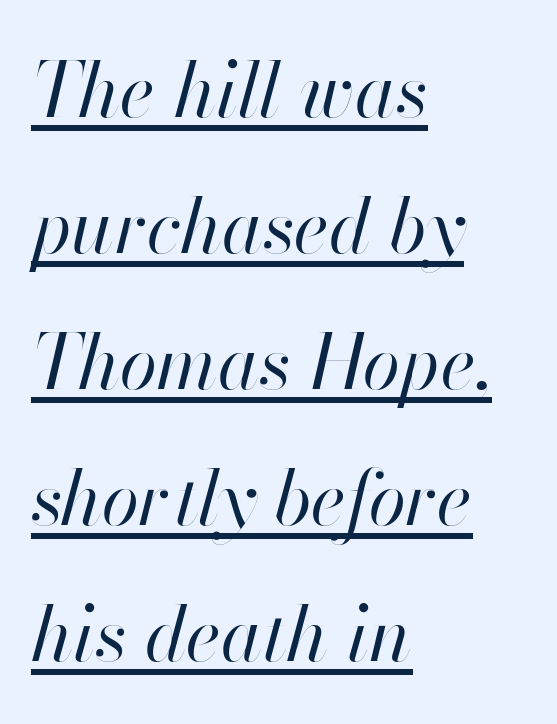
Q: Is the text bold? A: No.
Q: Is the text italic (slanted)? A: Yes, it leans right by about 13 degrees.
Q: Is the text underlined? A: Yes.
Q: How is the paragraph aligned? A: Left-aligned.
Q: Is the spacing between letters normal or unusually wide? A: Normal.
Q: Width (condensed, normal, or wide)? A: Normal.
Q: Stroke contrast? A: High.
Q: x-height? A: Small.
Q: Monospaced? A: No.
